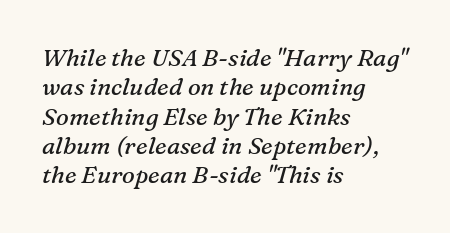
Q: Is the text bold? A: No.
Q: Is the text italic (slanted)? A: Yes, it leans right by about 16 degrees.
Q: Is the text underlined? A: No.
Q: How is the paragraph aligned? A: Left-aligned.
Q: Is the spacing between letters normal or unusually wide? A: Normal.
